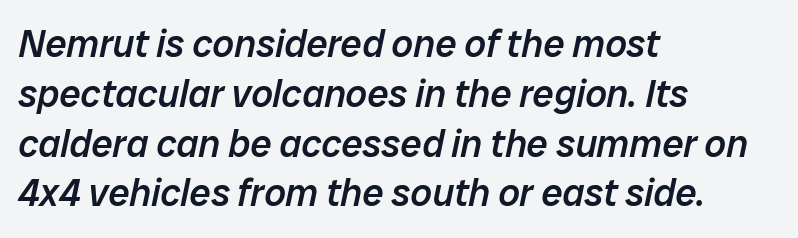
{"italic": "yes", "lean": "right", "slant_degrees": 12, "bold": "semi", "weight": "semibold", "width": "normal", "stroke_contrast": "low", "x_height": "medium", "monospaced": "no", "underline": "no", "align": "left", "line_spacing": "normal", "line_spacing_ratio": 1.31, "letter_spacing": "normal", "letter_spacing_em": 0.0, "glyph_px": 38}
